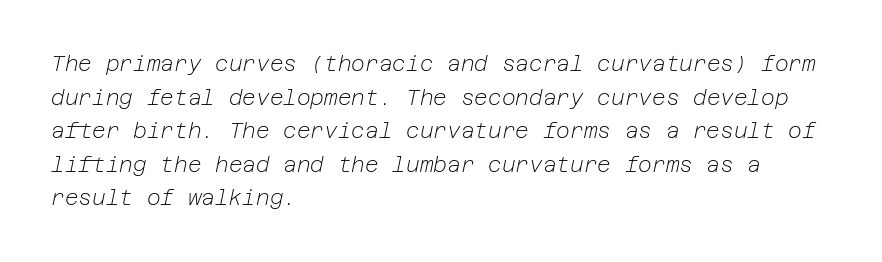
Q: Is the text bold? A: No.
Q: Is the text italic (slanted)? A: Yes, it leans right by about 12 degrees.
Q: Is the text underlined? A: No.
Q: How is the paragraph aligned? A: Left-aligned.
Q: Is the spacing between letters normal or unusually wide? A: Normal.
Q: Is the spacing between lines tight, normal or loose? A: Normal.
